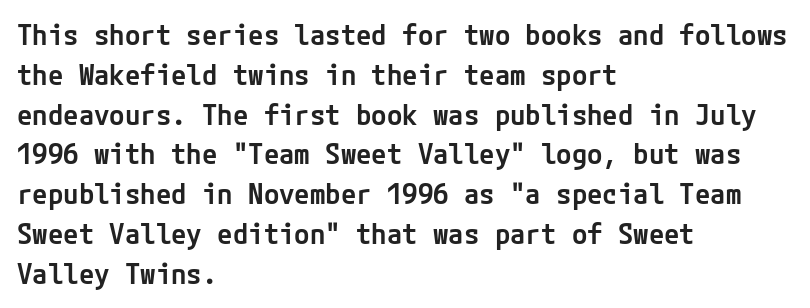
Q: Is the text bold? A: Semi-bold.
Q: Is the text italic (slanted)? A: No, it is upright.
Q: Is the typeface a serif or a sans-serif typeface? A: Sans-serif.
Q: Is the text underlined? A: No.
Q: How is the paragraph aligned? A: Left-aligned.
Q: Is the spacing between letters normal or unusually wide? A: Normal.
Q: Is the spacing between lines tight, normal or loose? A: Normal.
Q: Width (condensed, normal, or wide)? A: Normal.
Q: Stroke contrast? A: Low.
Q: x-height? A: Medium.
